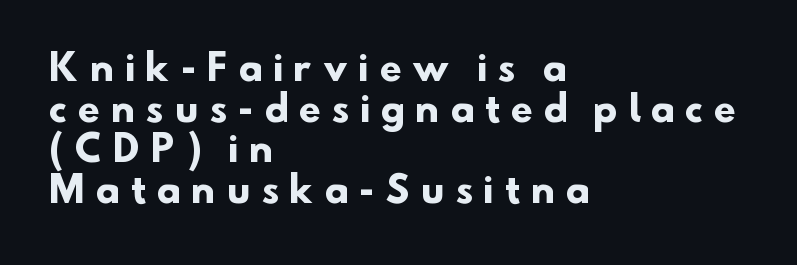
The image shows 35 px heavy sans-serif type; set left-aligned, line spacing 1.16x, unusually wide letter spacing (+0.33 em), not underlined; low stroke contrast and a small x-height.
